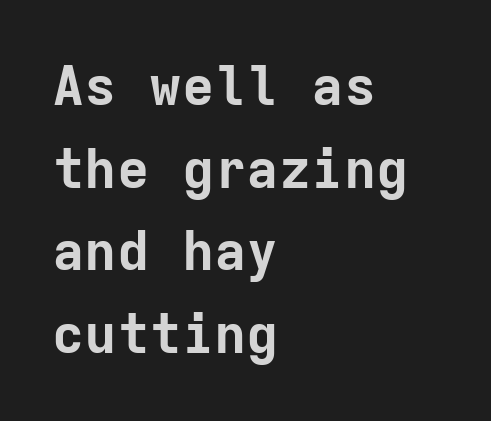
Q: Is the text bold? A: Yes.
Q: Is the text italic (slanted)? A: No, it is upright.
Q: Is the typeface a serif or a sans-serif typeface? A: Sans-serif.
Q: Is the text underlined? A: No.
Q: How is the paragraph aligned? A: Left-aligned.
Q: Is the spacing between letters normal or unusually wide? A: Normal.
Q: Is the spacing between lines tight, normal or loose? A: Normal.
Q: Width (condensed, normal, or wide)? A: Normal.
Q: Stroke contrast? A: Low.
Q: x-height? A: Medium.
Q: Monospaced? A: Yes.
